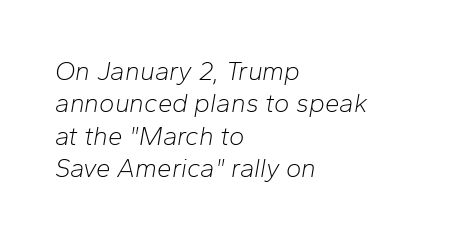
The image shows 26 px text type, italic (leaning right); set left-aligned, normal line spacing (1.25x), normal letter spacing, not underlined.
